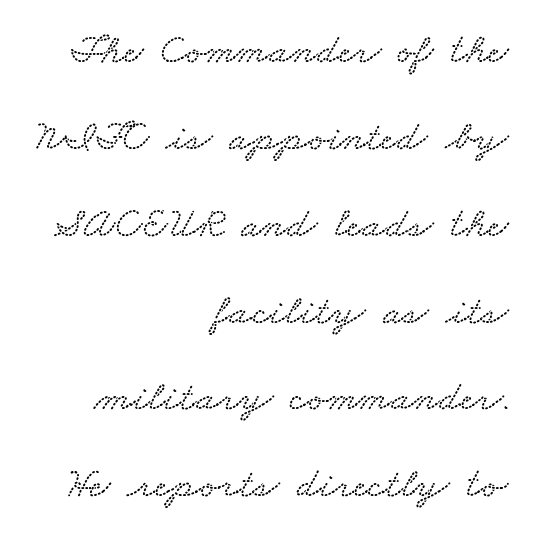
This rendering features lettering with no underline. Does the leading feel generous? Absolutely, it's lavish. The lines are quadded right. Think of a printed novel: that variable character pitch is what you see here. Spacing between characters is what you'd get straight out of the box.
